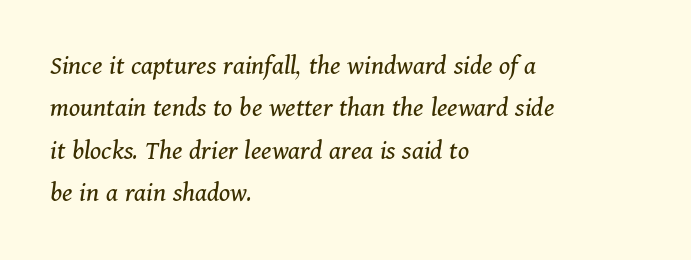
The image shows 28 px regular-weight serif type, italic (leaning right); set left-aligned, normal line spacing (1.51x), normal letter spacing, not underlined; medium stroke contrast and a medium x-height.
